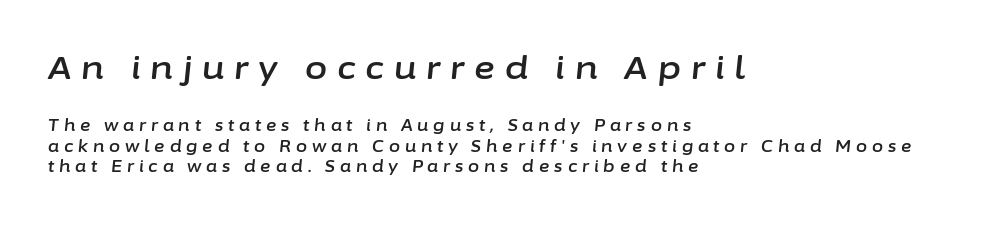
Q: Is the text italic (slanted)? A: Yes, it leans right by about 6 degrees.
Q: Is the text underlined? A: No.
Q: How is the paragraph aligned? A: Left-aligned.
Q: Is the spacing between letters normal or unusually wide? A: Unusually wide.
Q: Is the spacing between lines tight, normal or loose? A: Normal.
Q: Which block of text is set in a larger size, the first (top) or the second (bottom)? A: The first (top) one.
Q: Width (condensed, normal, or wide)? A: Normal.
Q: Stroke contrast? A: Low.
Q: x-height? A: Medium.
Q: Monospaced? A: No.
